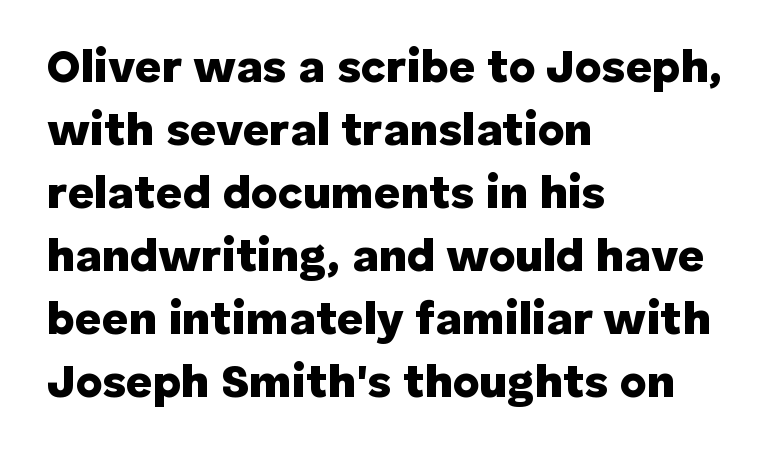
Q: Is the text bold? A: Yes.
Q: Is the text italic (slanted)? A: No, it is upright.
Q: Is the typeface a serif or a sans-serif typeface? A: Sans-serif.
Q: Is the text underlined? A: No.
Q: How is the paragraph aligned? A: Left-aligned.
Q: Is the spacing between letters normal or unusually wide? A: Normal.
Q: Is the spacing between lines tight, normal or loose? A: Normal.
Q: Width (condensed, normal, or wide)? A: Normal.
Q: Stroke contrast? A: Low.
Q: x-height? A: Medium.
Q: Monospaced? A: No.
